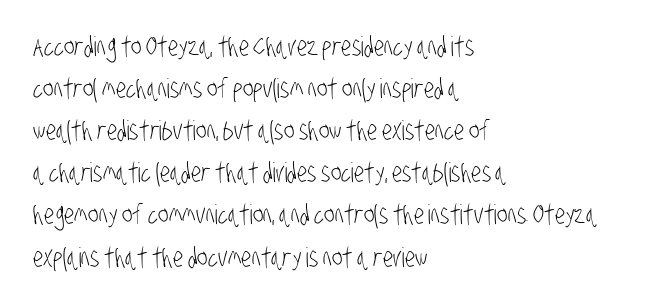
Q: Is the text bold? A: No.
Q: Is the text underlined? A: No.
Q: How is the paragraph aligned? A: Left-aligned.
Q: Is the spacing between letters normal or unusually wide? A: Normal.
Q: Is the spacing between lines tight, normal or loose? A: Normal.
